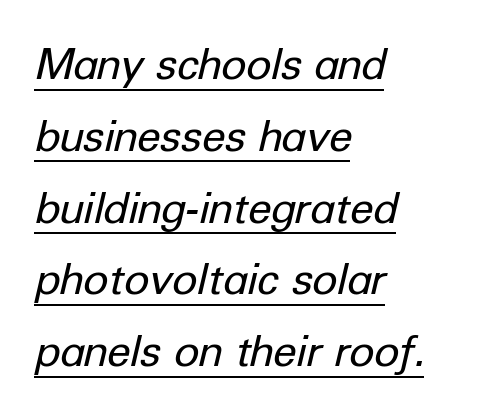
Casual observation: everything's shoved over to the left. Beneath each row of characters lies a ruled line. You can tell it's italic because the verticals aren't actually vertical. Default kerning and tracking; the words read as compact shapes. Note the varied advance widths — an 'i' is clearly narrower than an 'm'. No letter is thick-stroked: the sample isn't bold.
